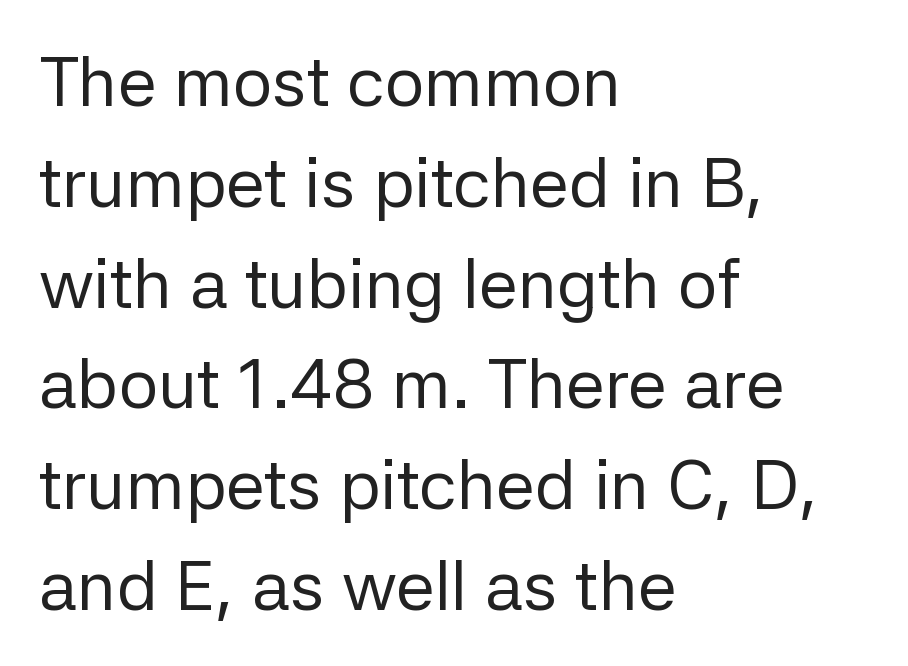
Q: Is the text bold? A: No.
Q: Is the text italic (slanted)? A: No, it is upright.
Q: Is the typeface a serif or a sans-serif typeface? A: Sans-serif.
Q: Is the text underlined? A: No.
Q: How is the paragraph aligned? A: Left-aligned.
Q: Is the spacing between letters normal or unusually wide? A: Normal.
Q: Is the spacing between lines tight, normal or loose? A: Normal.
Q: Width (condensed, normal, or wide)? A: Normal.
Q: Stroke contrast? A: Low.
Q: x-height? A: Medium.
Q: Monospaced? A: No.
